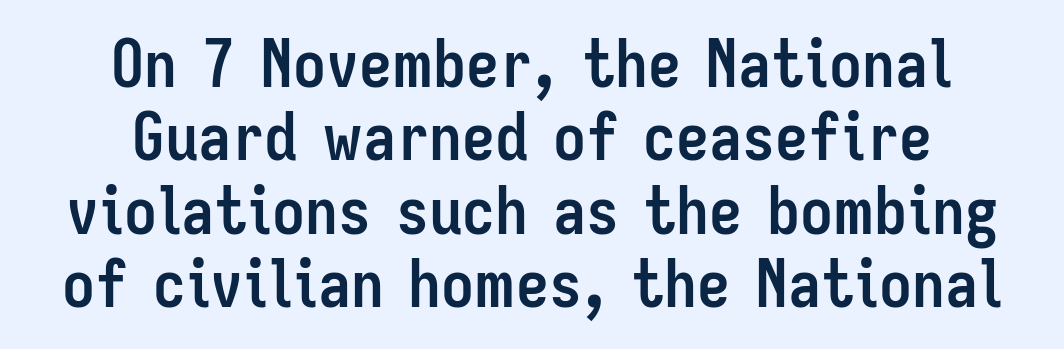
Q: Is the text bold? A: Yes.
Q: Is the text italic (slanted)? A: No, it is upright.
Q: Is the typeface a serif or a sans-serif typeface? A: Sans-serif.
Q: Is the text underlined? A: No.
Q: How is the paragraph aligned? A: Centered.
Q: Is the spacing between letters normal or unusually wide? A: Normal.
Q: Is the spacing between lines tight, normal or loose? A: Tight.
Q: Width (condensed, normal, or wide)? A: Condensed.
Q: Stroke contrast? A: Low.
Q: x-height? A: Medium.
Q: Monospaced? A: No.
